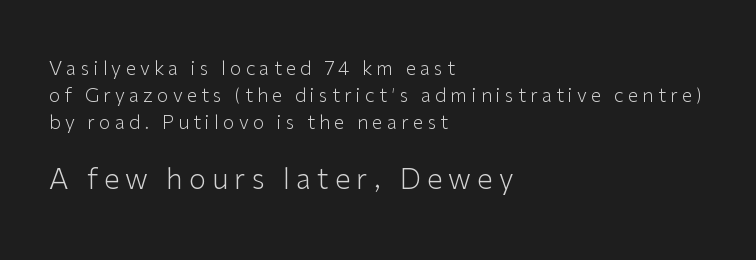
The image shows 28 px light sans-serif type, upright; set left-aligned, normal line spacing (1.41x), unusually wide letter spacing (+0.22 em), not underlined; the second (bottom) block is 1.47x larger; low stroke contrast and a medium x-height.
